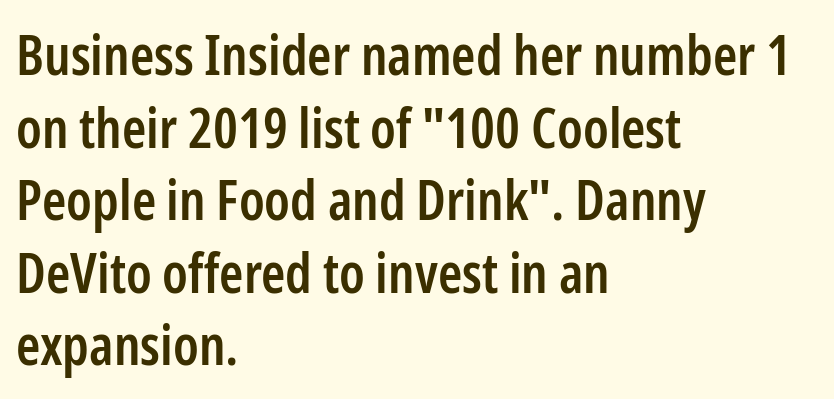
Q: Is the text bold? A: Semi-bold.
Q: Is the text italic (slanted)? A: No, it is upright.
Q: Is the typeface a serif or a sans-serif typeface? A: Sans-serif.
Q: Is the text underlined? A: No.
Q: How is the paragraph aligned? A: Left-aligned.
Q: Is the spacing between letters normal or unusually wide? A: Normal.
Q: Is the spacing between lines tight, normal or loose? A: Normal.
Q: Width (condensed, normal, or wide)? A: Condensed.
Q: Stroke contrast? A: Low.
Q: x-height? A: Medium.
Q: Monospaced? A: No.
